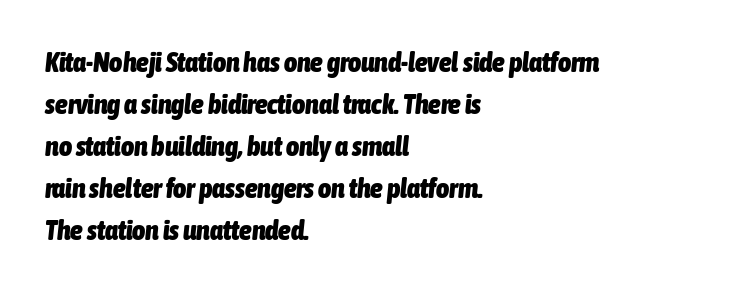
What stands out about the letter spacing? Nothing — it is the standard amount. Stroke thickness is high; the sample reads as a true bold. One-word summary of the alignment: left. Varying glyph widths throughout — classic text-font behaviour. Has an underline been added? It has not. Notice how the stems are inclined rather than vertical — that's the hallmark of italics.
